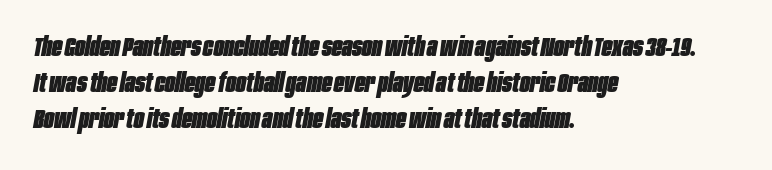
{"italic": "yes", "lean": "right", "slant_degrees": 10, "bold": "yes", "underline": "no", "align": "left", "line_spacing": "normal", "line_spacing_ratio": 1.34, "letter_spacing": "normal", "letter_spacing_em": 0.0, "glyph_px": 27}
